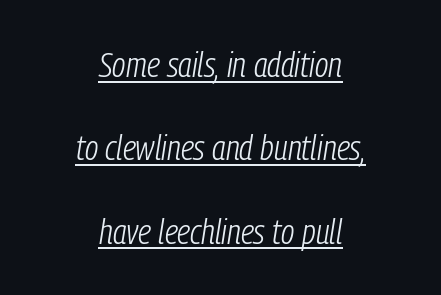
The image shows 35 px light, condensed type, italic (leaning right); set centered, loose line spacing (2.38x), normal letter spacing, underlined; low stroke contrast and a medium x-height.
